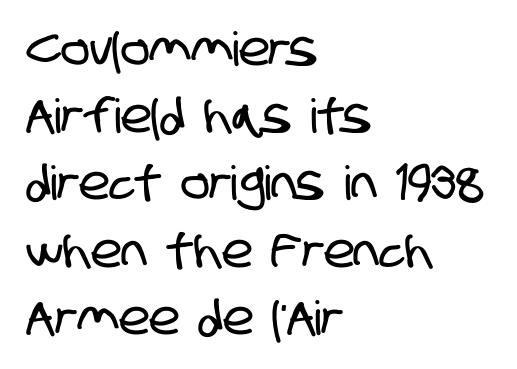
Is this a fixed-width face? No — the glyphs have proportional, varying widths. These lines stack with their left ends in a neat column. The characters display no serif detailing; their extremities are plain. Successive baselines arrive at the customary interval. Each row of text sits above clean, open space. Standard letterfit; no display-style spreading of the glyphs.
